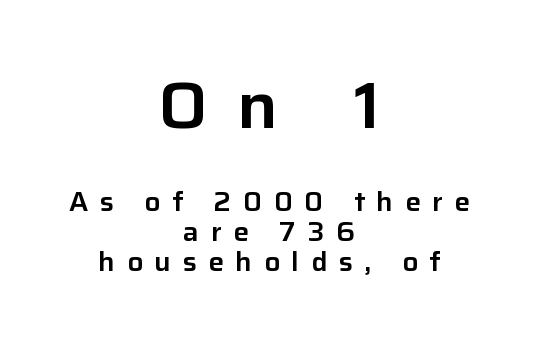
{"serif": "no", "italic": "no", "width": "normal", "stroke_contrast": "low", "x_height": "medium", "monospaced": "no", "underline": "no", "align": "center", "line_spacing": "tight", "line_spacing_ratio": 1.15, "letter_spacing": "wide", "letter_spacing_em": 0.45, "larger_block": "first", "size_ratio": 2.5, "glyph_px": 65}
